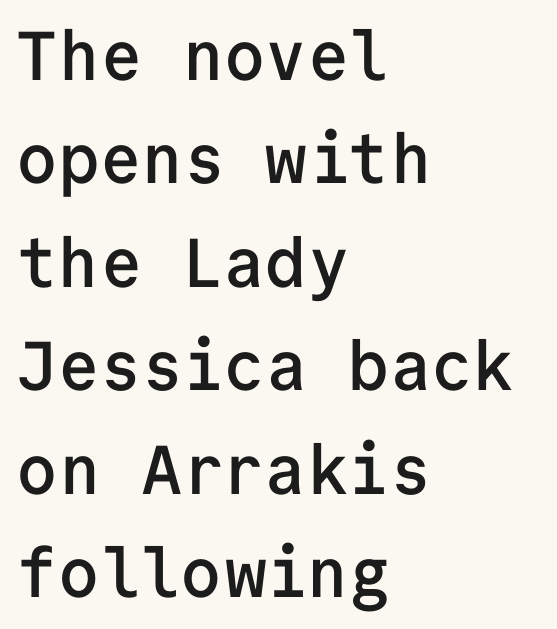
In terms of weight, the rendering is demibold, just under bold. The ragged edge is on the right, which tells us the setting is flush left. Interline gaps are of average width in this sample. Descenders are the only things crossing below the line. Nothing sits at the stroke ends, so this counts as sans-serif.
